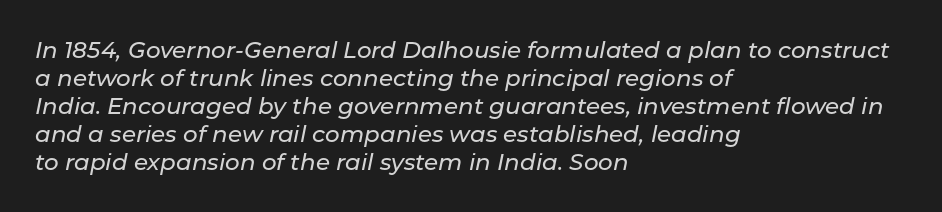
The image shows 23 px text type, italic (leaning right); set left-aligned, line spacing 1.22x, normal letter spacing, not underlined.
